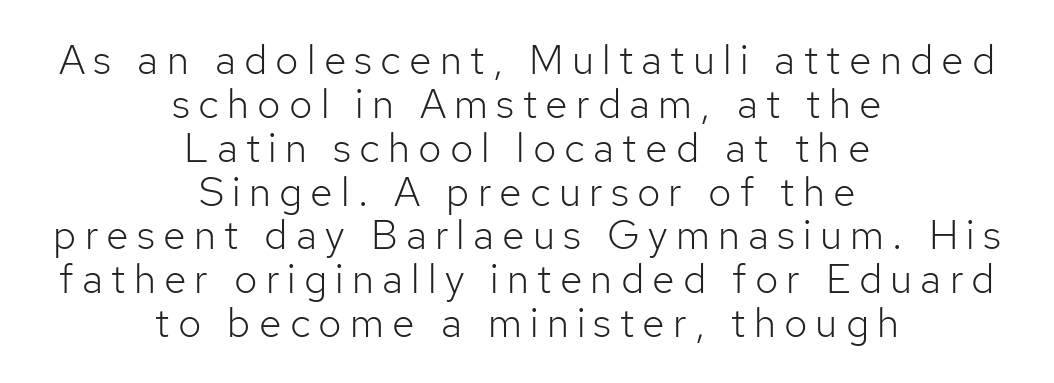
Q: Is the text bold? A: No.
Q: Is the text italic (slanted)? A: No, it is upright.
Q: Is the typeface a serif or a sans-serif typeface? A: Sans-serif.
Q: Is the text underlined? A: No.
Q: How is the paragraph aligned? A: Centered.
Q: Is the spacing between letters normal or unusually wide? A: Unusually wide.
Q: Is the spacing between lines tight, normal or loose? A: Tight.
Q: Width (condensed, normal, or wide)? A: Normal.
Q: Stroke contrast? A: Low.
Q: x-height? A: Medium.
Q: Monospaced? A: No.
